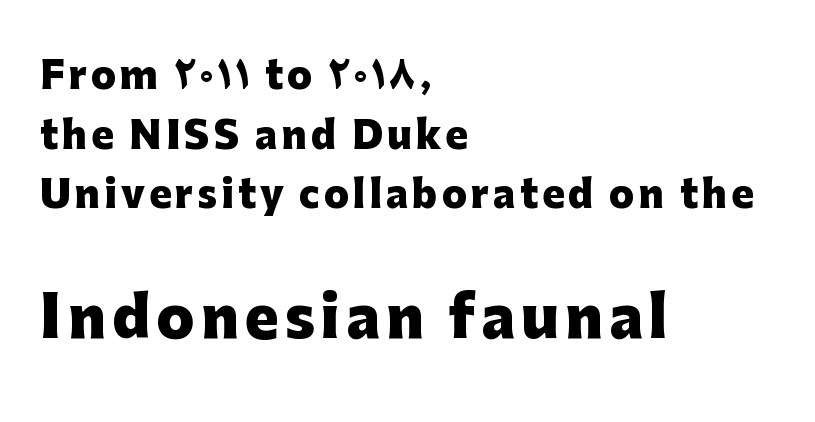
Q: Is the text bold? A: Yes.
Q: Is the text italic (slanted)? A: No, it is upright.
Q: Is the typeface a serif or a sans-serif typeface? A: Sans-serif.
Q: Is the text underlined? A: No.
Q: How is the paragraph aligned? A: Left-aligned.
Q: Is the spacing between lines tight, normal or loose? A: Normal.
Q: Which block of text is set in a larger size, the first (top) or the second (bottom)? A: The second (bottom) one.
Q: Width (condensed, normal, or wide)? A: Normal.
Q: Stroke contrast? A: Low.
Q: x-height? A: Medium.
Q: Monospaced? A: No.
